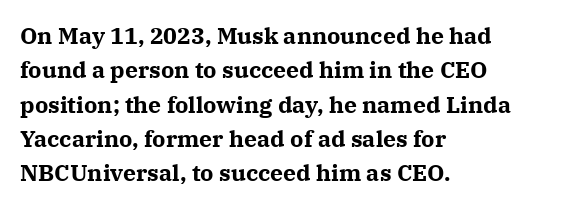
{"italic": "no", "bold": "yes", "underline": "no", "align": "left", "line_spacing": "normal", "line_spacing_ratio": 1.49, "letter_spacing": "normal", "letter_spacing_em": 0.0, "glyph_px": 23}
